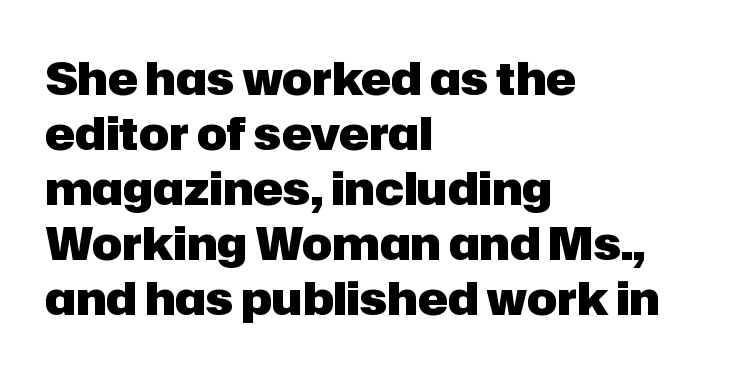
{"serif": "no", "italic": "no", "bold": "yes", "weight": "heavy", "width": "normal", "stroke_contrast": "low", "x_height": "medium", "monospaced": "no", "underline": "no", "align": "left", "line_spacing_ratio": 1.22, "letter_spacing": "normal", "letter_spacing_em": 0.0, "glyph_px": 45}
